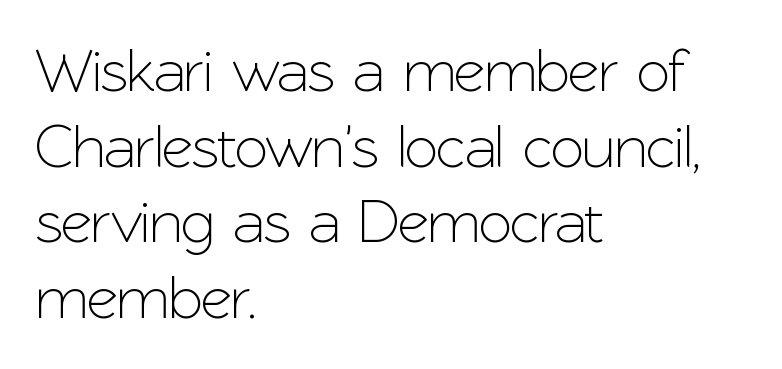
The image shows 61 px sans-serif type, upright; set left-aligned, line spacing 1.24x, normal letter spacing, not underlined; low stroke contrast and a medium x-height.
